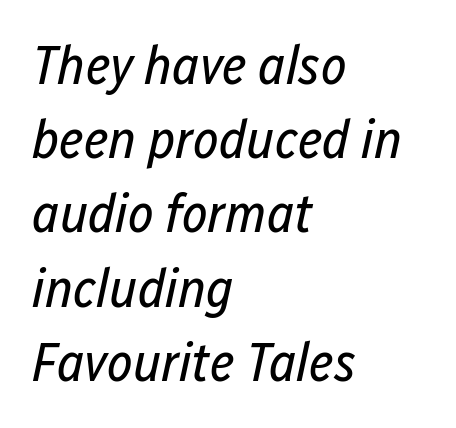
The area under the type is left untouched. If you drew a line through each stem, it would be angled. In terms of leading, this rendering sits right in the middle. Reading down the block, your eye returns to a fixed left position each line. The weight would be labelled regular, book, light, or lighter still.
